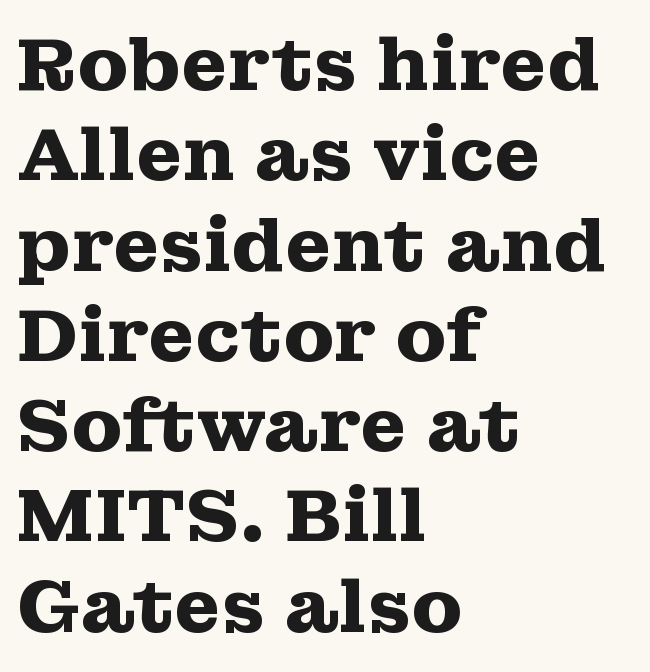
Q: Is the text bold? A: Yes.
Q: Is the text italic (slanted)? A: No, it is upright.
Q: Is the typeface a serif or a sans-serif typeface? A: Serif.
Q: Is the text underlined? A: No.
Q: How is the paragraph aligned? A: Left-aligned.
Q: Is the spacing between letters normal or unusually wide? A: Normal.
Q: Width (condensed, normal, or wide)? A: Wide.
Q: Stroke contrast? A: Medium.
Q: x-height? A: Medium.
Q: Monospaced? A: No.
